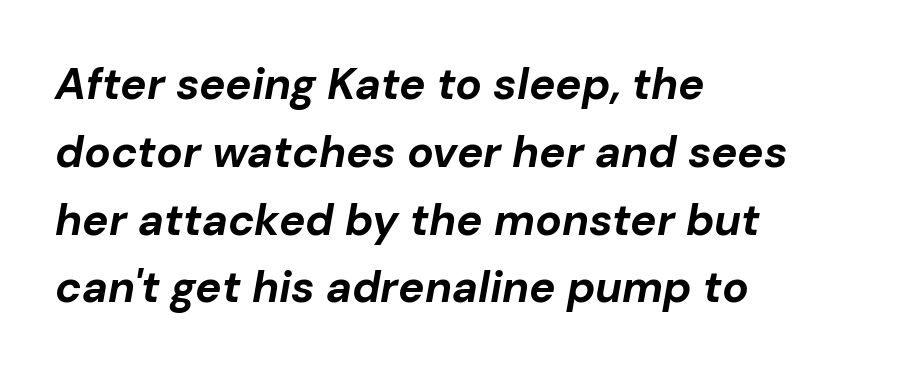
Q: Is the text bold? A: Yes.
Q: Is the text italic (slanted)? A: Yes, it leans right by about 10 degrees.
Q: Is the text underlined? A: No.
Q: How is the paragraph aligned? A: Left-aligned.
Q: Is the spacing between letters normal or unusually wide? A: Normal.
Q: Is the spacing between lines tight, normal or loose? A: Normal.
Q: Width (condensed, normal, or wide)? A: Normal.
Q: Stroke contrast? A: Low.
Q: x-height? A: Medium.
Q: Monospaced? A: No.
